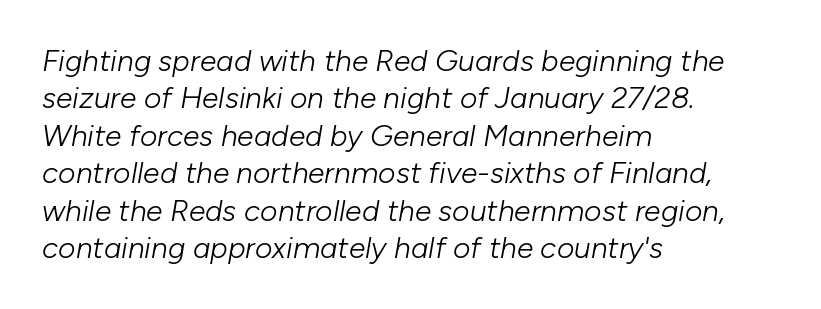
Q: Is the text bold? A: No.
Q: Is the text italic (slanted)? A: Yes, it leans right by about 10 degrees.
Q: Is the text underlined? A: No.
Q: How is the paragraph aligned? A: Left-aligned.
Q: Is the spacing between letters normal or unusually wide? A: Normal.
Q: Is the spacing between lines tight, normal or loose? A: Normal.
Q: Width (condensed, normal, or wide)? A: Normal.
Q: Stroke contrast? A: Low.
Q: x-height? A: Medium.
Q: Monospaced? A: No.
